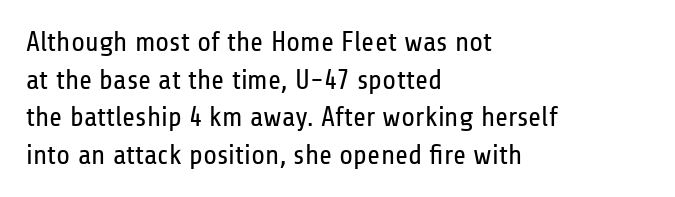
{"serif": "no", "italic": "no", "bold": "no", "weight": "regular", "width": "condensed", "stroke_contrast": "low", "x_height": "medium", "monospaced": "no", "underline": "no", "align": "left", "line_spacing": "normal", "line_spacing_ratio": 1.34, "letter_spacing": "normal", "letter_spacing_em": 0.0, "glyph_px": 28}
